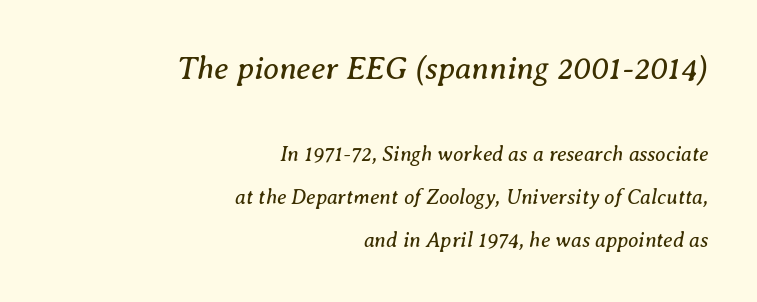
{"serif": "yes", "italic": "yes", "lean": "right", "slant_degrees": 8, "bold": "no", "weight": "regular", "width": "normal", "stroke_contrast": "medium", "x_height": "medium", "monospaced": "no", "underline": "no", "align": "right", "line_spacing": "loose", "line_spacing_ratio": 2.06, "letter_spacing": "normal", "letter_spacing_em": 0.0, "larger_block": "first", "size_ratio": 1.52, "glyph_px": 32}
